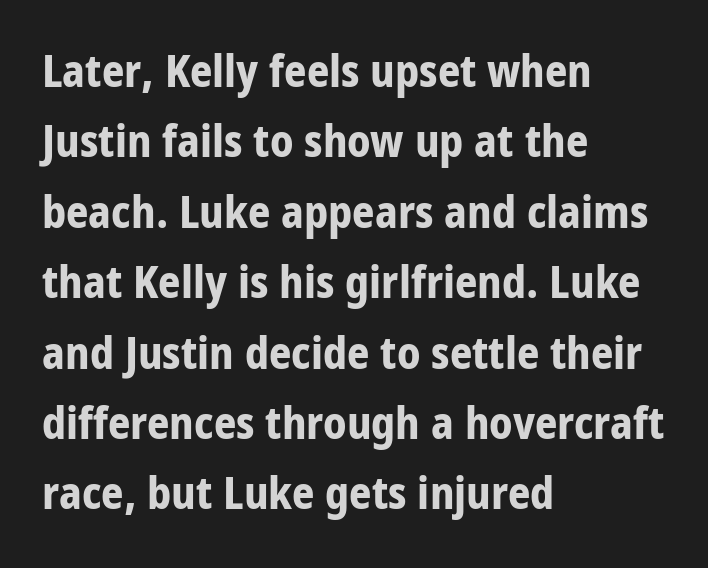
{"serif": "no", "italic": "no", "bold": "yes", "weight": "bold", "width": "condensed", "stroke_contrast": "low", "x_height": "large", "monospaced": "no", "underline": "no", "align": "left", "line_spacing": "normal", "line_spacing_ratio": 1.6, "letter_spacing": "normal", "letter_spacing_em": 0.0, "glyph_px": 44}
